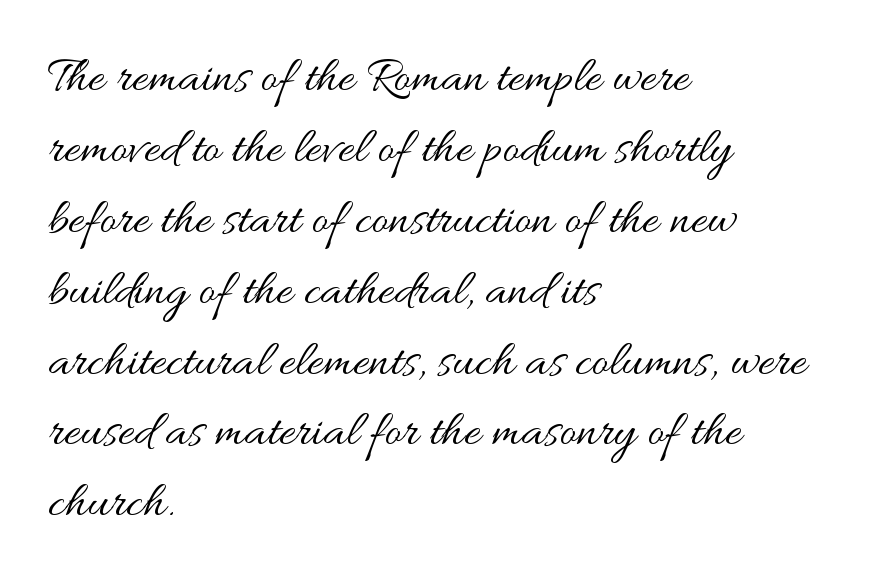
The image shows 51 px regular-weight, wide type; set left-aligned, normal line spacing (1.39x), normal letter spacing, not underlined; medium stroke contrast and a small x-height.
